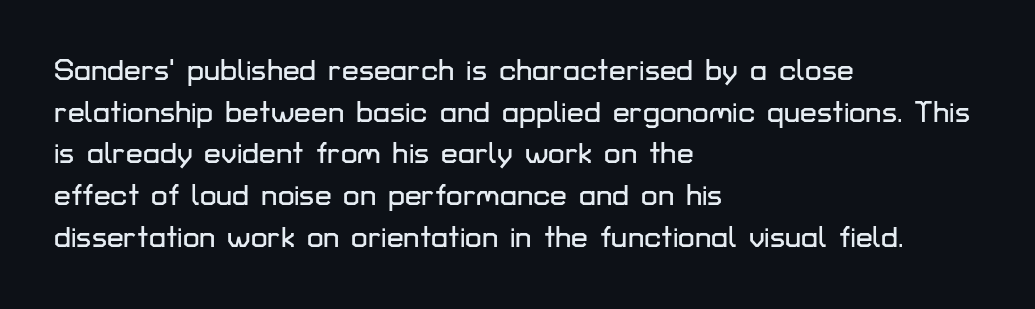
The letters advance in unequal steps, a hallmark of proportional type. This rendering features lettering with no underline. Honestly, the row spacing looks completely unremarkable. This sample is left-justified, so line endings fall wherever the words run out.
